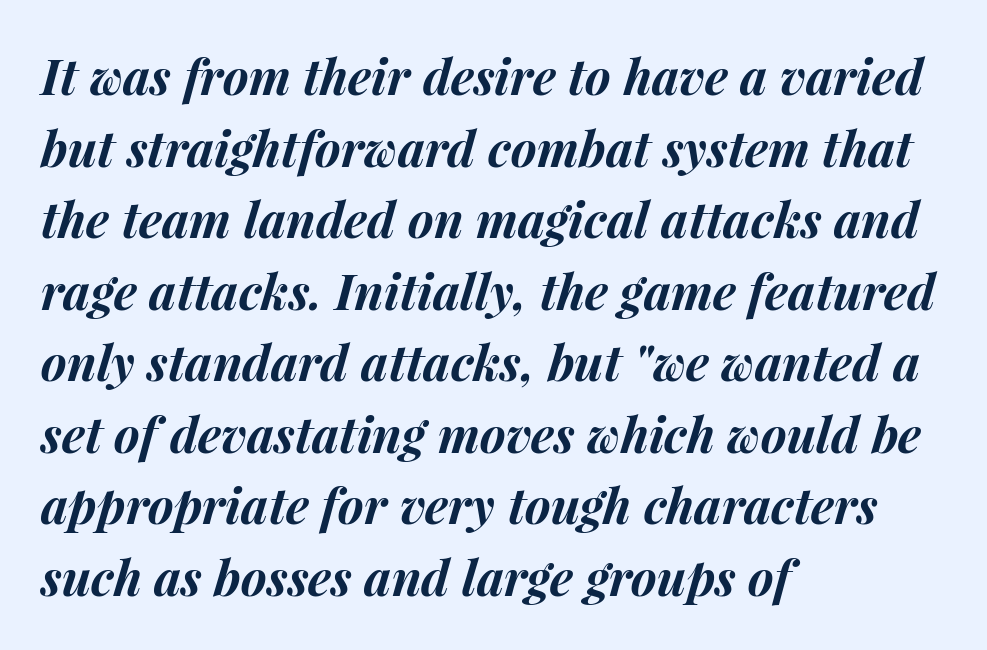
Nobody touched the tracking dial on this one. A normal amount of white space separates one row of letters from the next. Casual observation: everything's shoved over to the left. The axis of the letterforms is tilted away from vertical. Is this a fixed-width face? No — the glyphs have proportional, varying widths.
